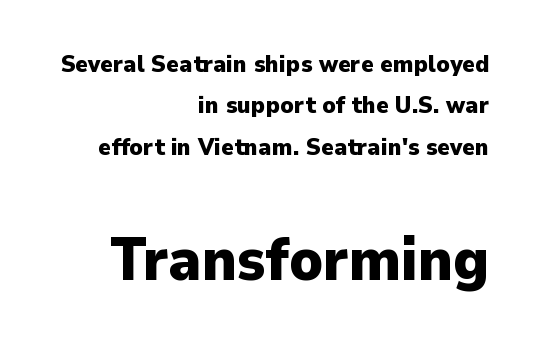
What stands out about the letter spacing? Nothing — it is the standard amount. Bigger letters appear in the bottom chunk; the top chunk is reduced. You could not count columns in this text — the font is proportionally spaced. A flush-right, rag-left setting is used for this passage. Examine the stroke ends and you'll find no serifs. The strip under each line holds only bare page.
